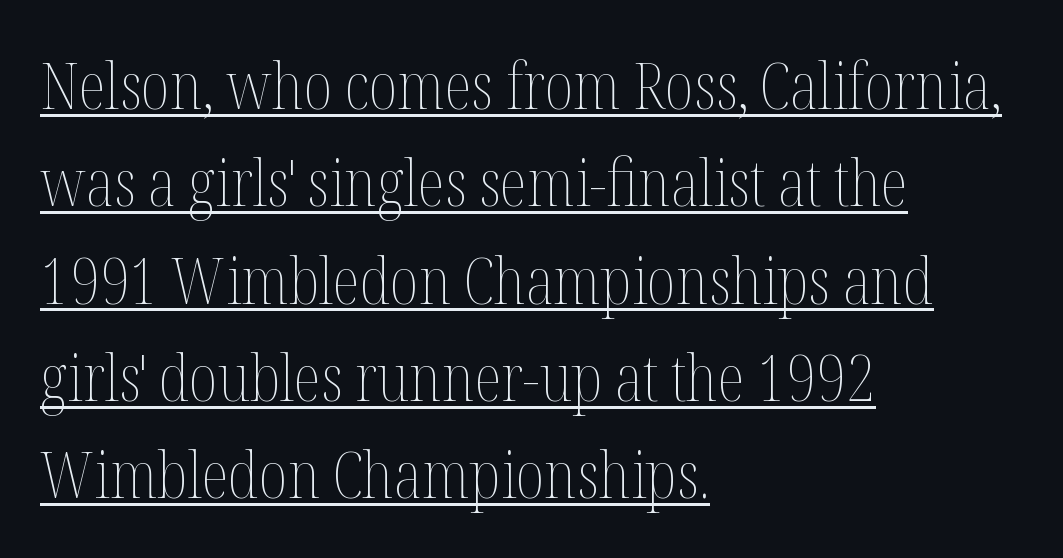
The image shows 64 px thin, condensed type, upright; set left-aligned, normal line spacing (1.52x), normal letter spacing, underlined; medium stroke contrast and a medium x-height.
